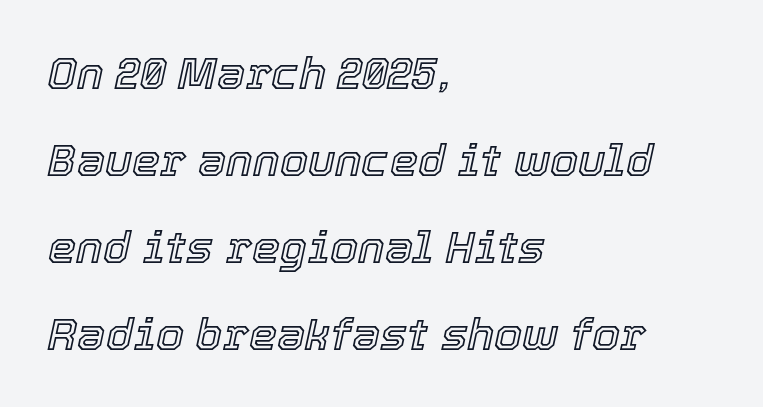
{"italic": "yes", "lean": "right", "slant_degrees": 12, "width": "normal", "x_height": "medium", "monospaced": "no", "underline": "no", "align": "left", "line_spacing": "loose", "line_spacing_ratio": 1.93, "letter_spacing": "normal", "letter_spacing_em": 0.0, "glyph_px": 45}
